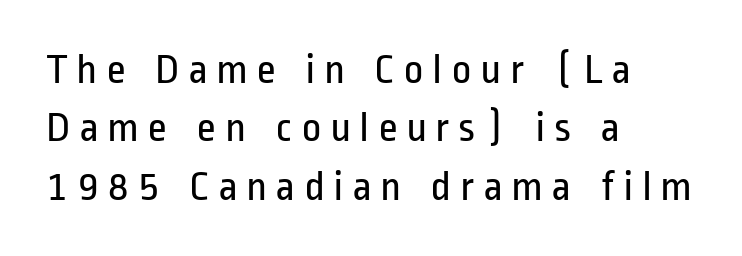
Words float on clear page, feet unadorned. Note the varied advance widths — an 'i' is clearly narrower than an 'm'. Note: no serifs on the glyphs. Tall strokes in this sample are plumb rather than angled. Ink coverage per letter is moderate at most.
